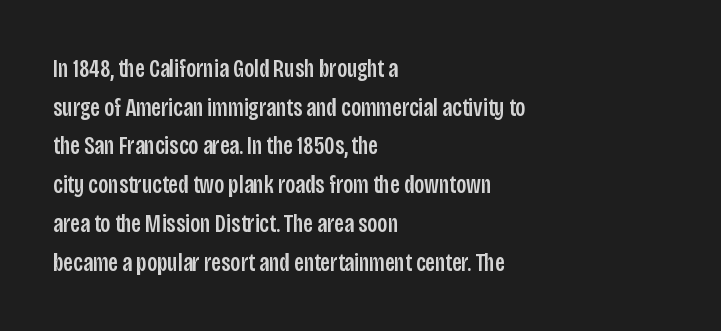
Inter-character spacing is left at the font's built-in metrics. Quick note: underline off. Horizontal alignment here is leftward, the default for most running prose. Posture: vertical. Line spacing here is normal.
